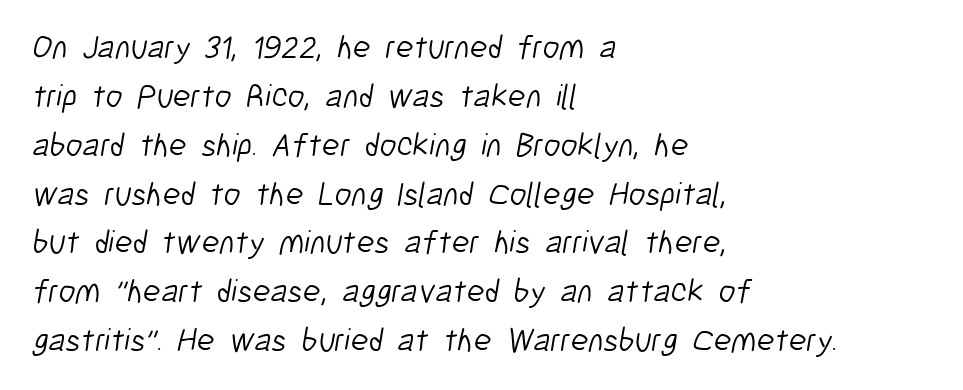
The image shows 33 px light, condensed sans-serif type; set left-aligned, normal line spacing (1.48x), normal letter spacing, not underlined; low stroke contrast and a medium x-height.
